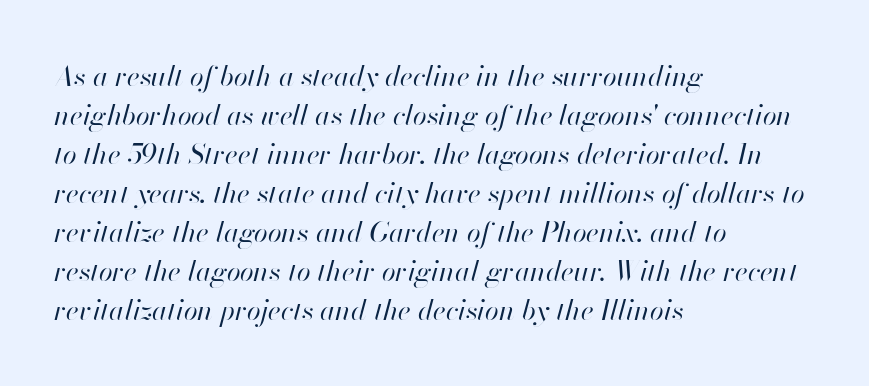
The image shows 28 px regular-weight type, italic (leaning right); set left-aligned, normal line spacing (1.39x), normal letter spacing, not underlined; high stroke contrast and a small x-height.
